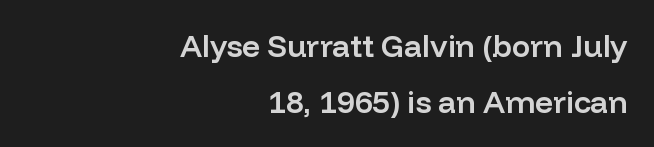
How are the letters spaced? Ordinarily, with no added tracking. Weight check: semibold — heavier than regular, not quite bold. Horizontal alignment here is rightward, an uncommon choice for prose. This is the regular roman posture of the typeface.
